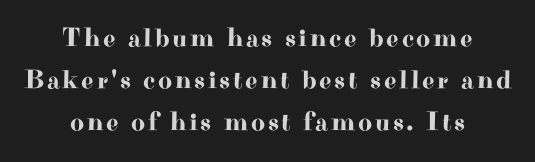
Is the block centered? Yes — each line is placed symmetrically about the middle. Does the leading feel generous? No, just average. Underlining? Definitely not there. If you drew a line through each stem, it would be perfectly vertical.
